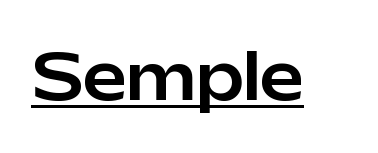
{"serif": "no", "italic": "no", "width": "normal", "stroke_contrast": "low", "x_height": "medium", "monospaced": "no", "underline": "yes", "letter_spacing": "normal", "letter_spacing_em": 0.0, "glyph_px": 63}
